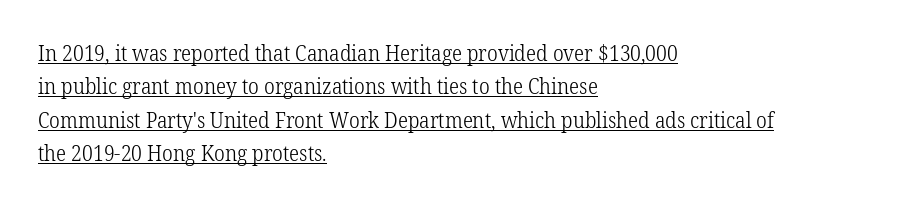
The image shows 21 px text type, upright; set left-aligned, normal line spacing (1.59x), normal letter spacing, underlined.
